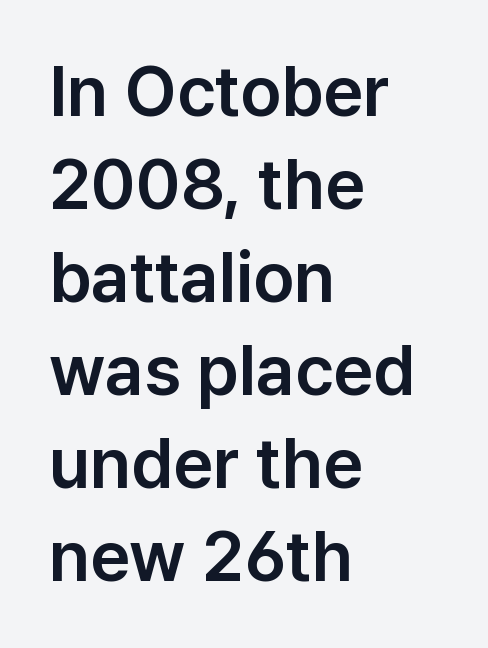
The image shows 70 px sans-serif type, upright; set left-aligned, normal line spacing (1.33x), normal letter spacing, not underlined; low stroke contrast and a medium x-height.
